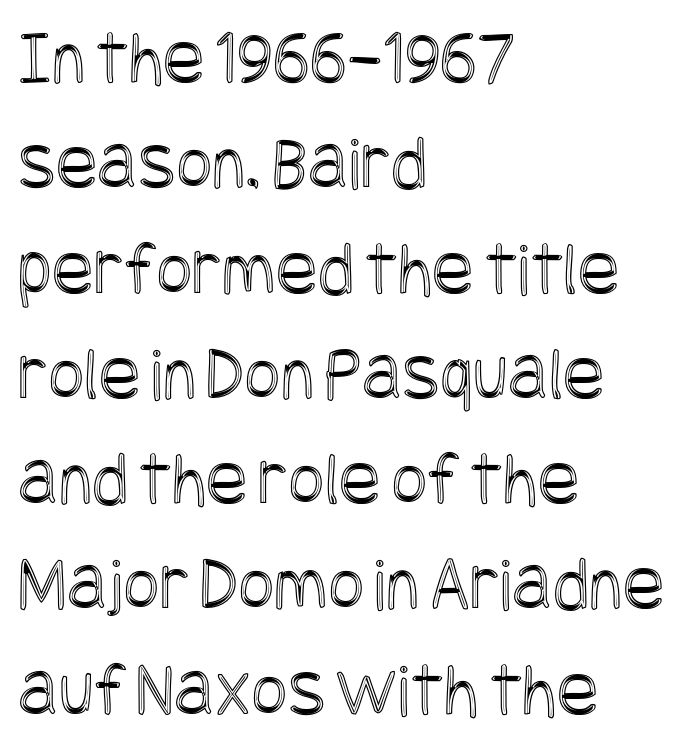
Rows of type keep a routine distance in the vertical direction. Underlining? Definitely not there. The compositor pushed each line to the left boundary. Here the glyphs are tracked normally, forming tight word shapes. Vertical strokes here are truly vertical.
